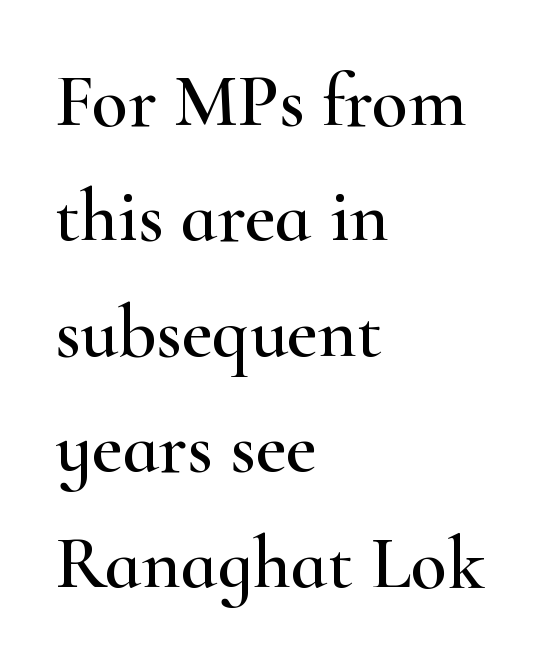
Q: Is the text italic (slanted)? A: No, it is upright.
Q: Is the typeface a serif or a sans-serif typeface? A: Serif.
Q: Is the text underlined? A: No.
Q: How is the paragraph aligned? A: Left-aligned.
Q: Is the spacing between letters normal or unusually wide? A: Normal.
Q: Is the spacing between lines tight, normal or loose? A: Normal.
Q: Width (condensed, normal, or wide)? A: Wide.
Q: Stroke contrast? A: High.
Q: x-height? A: Small.
Q: Monospaced? A: No.
